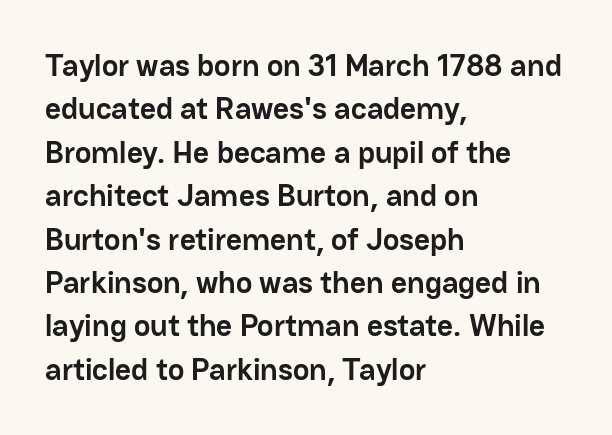
Here the designer chose a conventional face with non-uniform glyph widths. Short and long lines alike share a common starting point at left. Each word holds together tightly as a unit, with standard inter-letter gaps. Compared with typical paragraphs, the rows here are spaced about the same. Notice how the stems are strictly vertical — no italics here. The rendering uses a bold face; every stroke is thick and dark.
